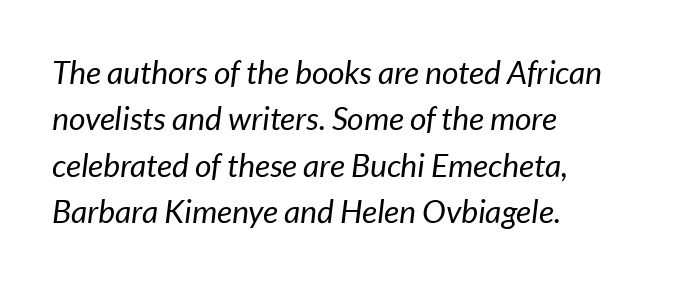
{"italic": "yes", "lean": "right", "slant_degrees": 7, "bold": "no", "weight": "regular", "width": "normal", "stroke_contrast": "low", "x_height": "medium", "monospaced": "no", "underline": "no", "align": "left", "line_spacing": "normal", "line_spacing_ratio": 1.45, "letter_spacing": "normal", "letter_spacing_em": 0.0, "glyph_px": 32}
